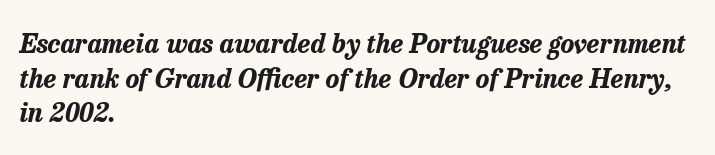
{"italic": "yes", "lean": "right", "slant_degrees": 13, "bold": "yes", "underline": "no", "align": "left", "line_spacing": "normal", "line_spacing_ratio": 1.33, "letter_spacing": "normal", "letter_spacing_em": 0.0, "glyph_px": 26}
